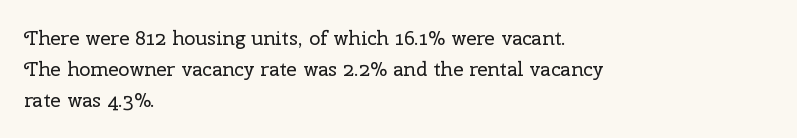
{"italic": "no", "bold": "no", "underline": "no", "align": "left", "line_spacing": "normal", "line_spacing_ratio": 1.54, "letter_spacing": "normal", "letter_spacing_em": 0.0, "glyph_px": 20}
